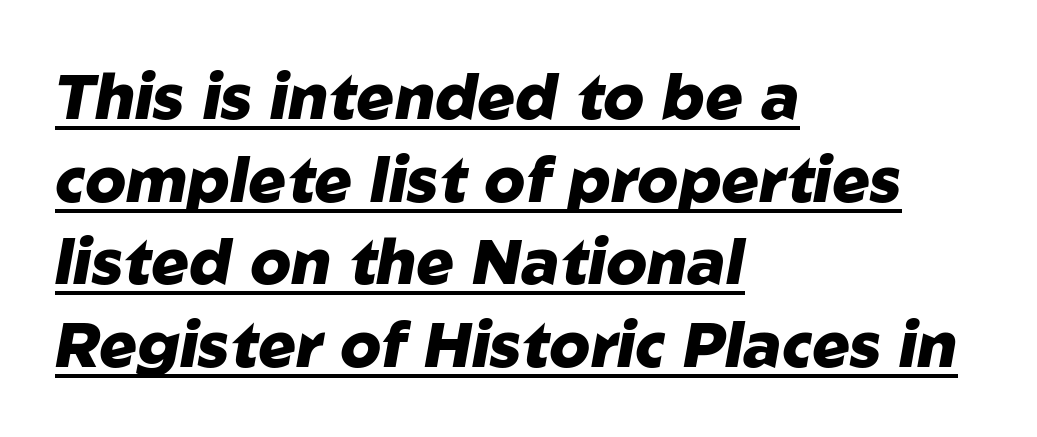
{"italic": "yes", "lean": "right", "slant_degrees": 10, "bold": "yes", "weight": "heavy", "width": "normal", "stroke_contrast": "low", "x_height": "medium", "monospaced": "no", "underline": "yes", "align": "left", "line_spacing": "normal", "line_spacing_ratio": 1.31, "letter_spacing": "normal", "letter_spacing_em": 0.0, "glyph_px": 63}
